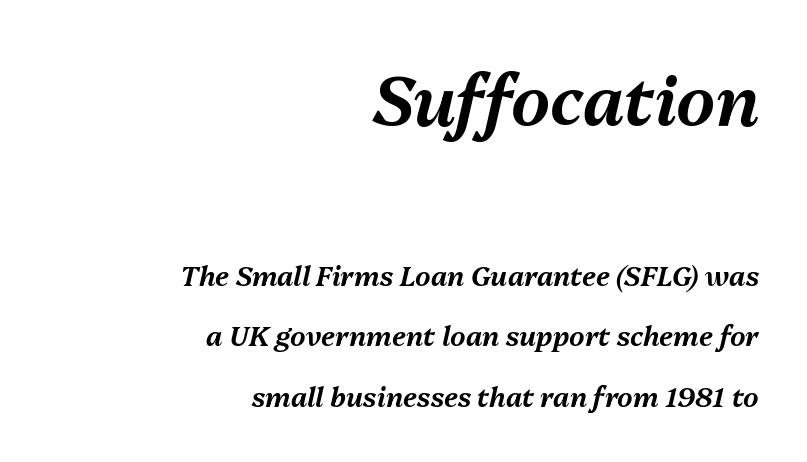
The image shows 68 px text type, italic (leaning right); set right-aligned, loose line spacing (2.24x), normal letter spacing, not underlined; the first (top) block is 2.52x larger; medium stroke contrast and a medium x-height.
